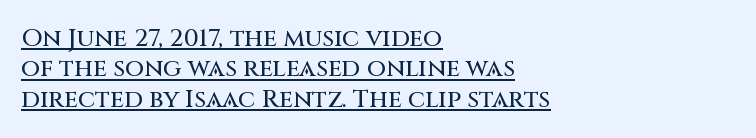
Reading down the block, your eye returns to a fixed left position each line. The rendered words wear a rule along their underside. Do the letters lean? They stand straight. The rendering keeps characters at their native spacing.
